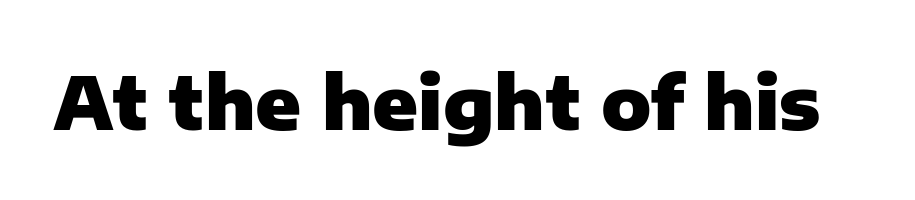
{"serif": "no", "italic": "no", "bold": "yes", "weight": "heavy", "width": "normal", "stroke_contrast": "low", "x_height": "medium", "monospaced": "no", "underline": "no", "letter_spacing": "normal", "letter_spacing_em": 0.0, "glyph_px": 74}
